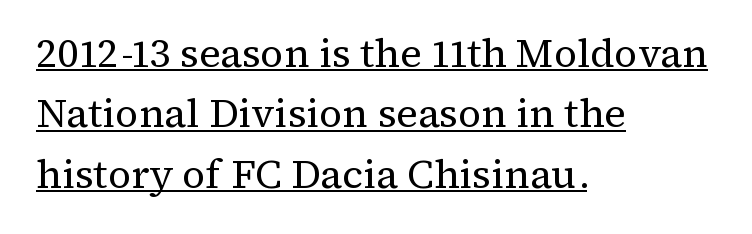
{"serif": "yes", "italic": "no", "bold": "no", "weight": "regular", "width": "normal", "stroke_contrast": "medium", "x_height": "medium", "monospaced": "no", "underline": "yes", "align": "left", "line_spacing": "normal", "line_spacing_ratio": 1.51, "letter_spacing": "normal", "letter_spacing_em": 0.0, "glyph_px": 40}
